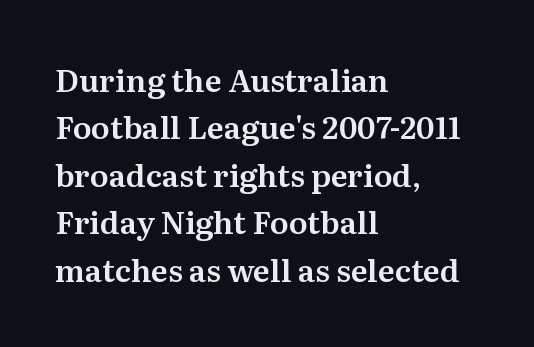
Notice how descenders clear the ascenders below comfortably — that's standard leading. Here the designer chose a conventional face with non-uniform glyph widths. Font category for this specimen: serif. Tall strokes in this sample are plumb rather than angled. The baseline area is clear. Notice how the passage keeps a crisp vertical edge on the left only.
